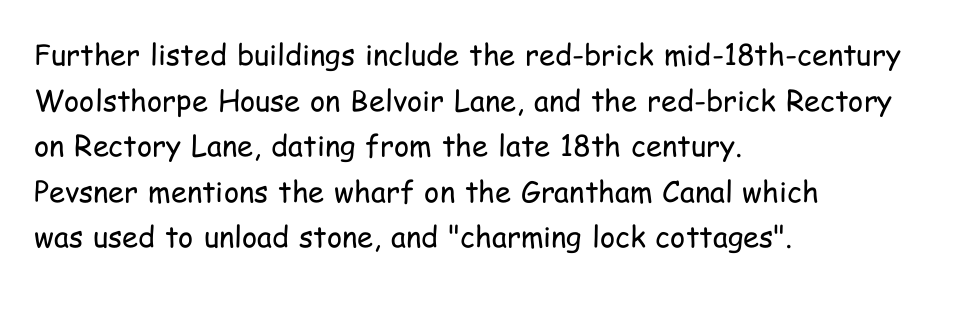
{"serif": "no", "italic": "no", "bold": "no", "weight": "regular", "width": "condensed", "stroke_contrast": "low", "x_height": "medium", "monospaced": "no", "underline": "no", "align": "left", "line_spacing": "normal", "line_spacing_ratio": 1.57, "letter_spacing": "normal", "letter_spacing_em": 0.0, "glyph_px": 29}
